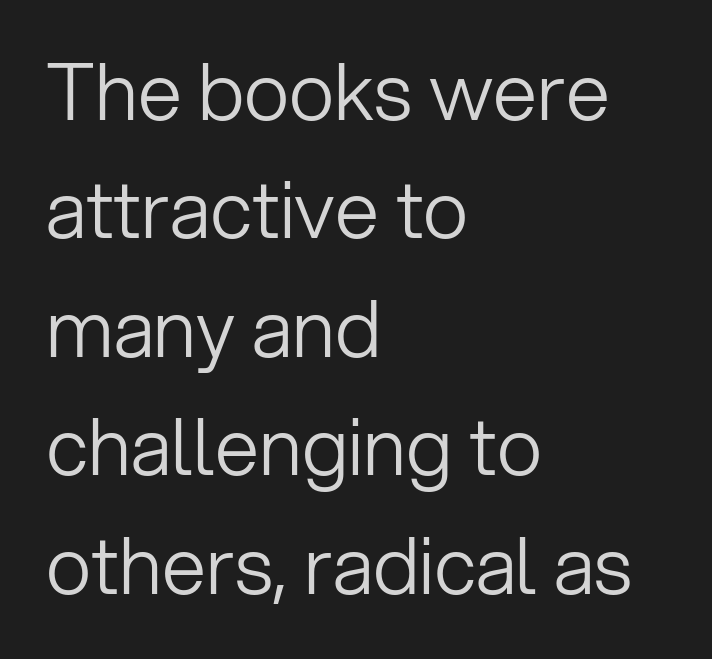
Notice how the stems are strictly vertical — no italics here. Teacher's note: observe the even left margin — that is flush-left alignment. There is no visible air inserted between adjacent glyphs. On a weight scale, this lands at 450 or below. The area under the type is left untouched. Successive baselines arrive at the customary interval.
